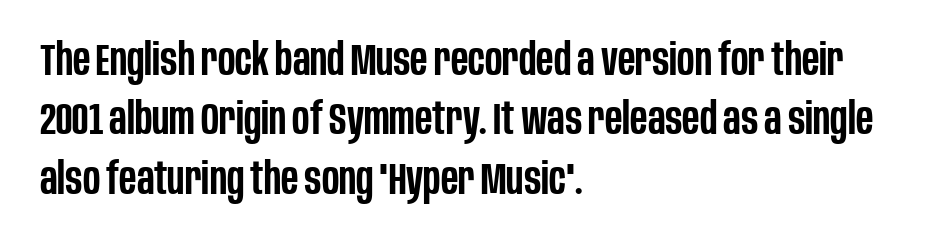
The image shows 44 px semibold, condensed sans-serif type, upright; set left-aligned, normal line spacing (1.35x), normal letter spacing, not underlined; low stroke contrast and a large x-height.
